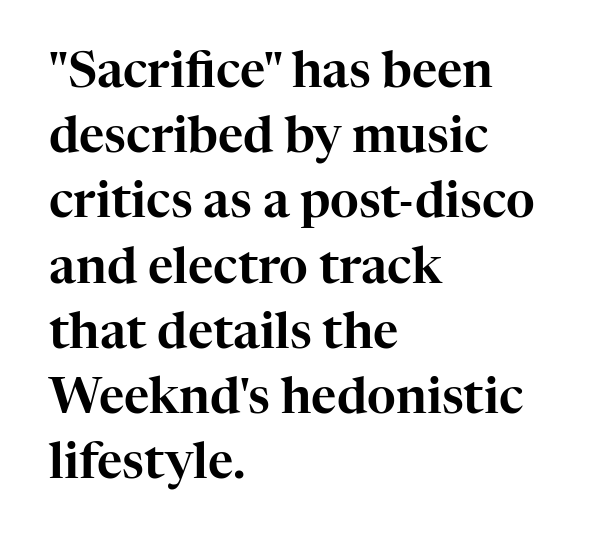
{"serif": "yes", "italic": "no", "width": "normal", "stroke_contrast": "high", "x_height": "medium", "monospaced": "no", "underline": "no", "align": "left", "line_spacing": "normal", "line_spacing_ratio": 1.33, "letter_spacing": "normal", "letter_spacing_em": 0.0, "glyph_px": 49}
